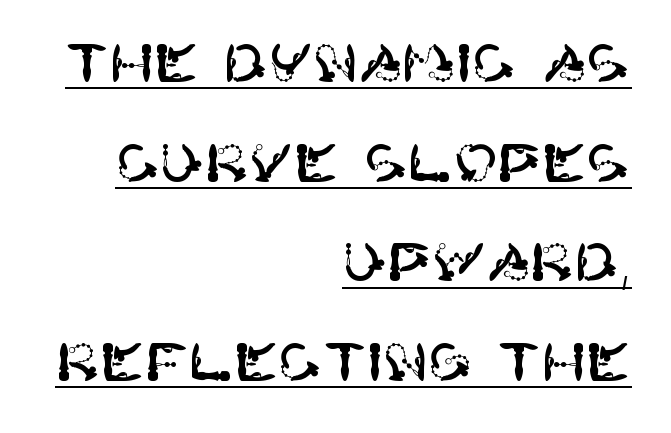
{"serif": "no", "italic": "no", "width": "normal", "stroke_contrast": "high", "x_height": "large", "underline": "yes", "align": "right", "line_spacing_ratio": 1.88, "letter_spacing": "normal", "letter_spacing_em": 0.0, "glyph_px": 53}
